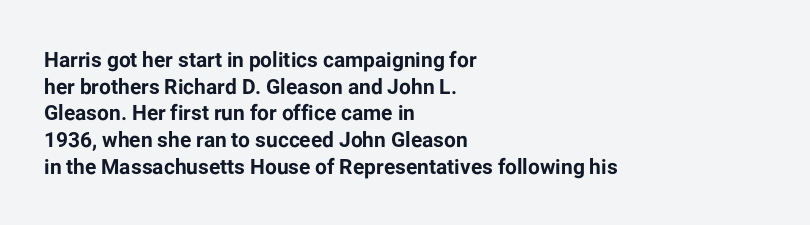
{"italic": "no", "bold": "yes", "underline": "no", "align": "left", "line_spacing": "normal", "line_spacing_ratio": 1.27, "letter_spacing": "normal", "letter_spacing_em": 0.0, "glyph_px": 21}
